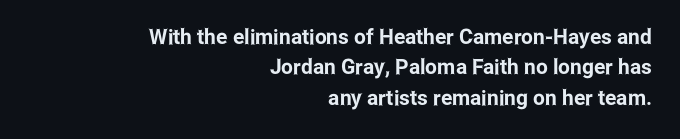
{"italic": "no", "underline": "no", "align": "right", "line_spacing": "normal", "line_spacing_ratio": 1.45, "letter_spacing": "normal", "letter_spacing_em": 0.0, "glyph_px": 21}
